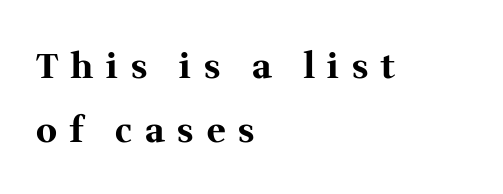
The image shows 35 px bold serif type, upright; set left-aligned, line spacing 1.82x, unusually wide letter spacing (+0.37 em), not underlined; medium stroke contrast and a medium x-height.
